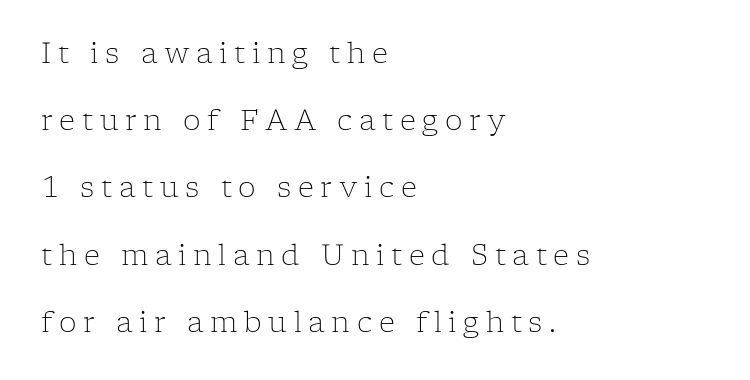
{"serif": "yes", "italic": "no", "bold": "no", "weight": "light", "width": "normal", "stroke_contrast": "low", "x_height": "medium", "monospaced": "no", "underline": "no", "align": "left", "line_spacing": "loose", "line_spacing_ratio": 2.4, "letter_spacing": "wide", "letter_spacing_em": 0.24, "glyph_px": 28}
